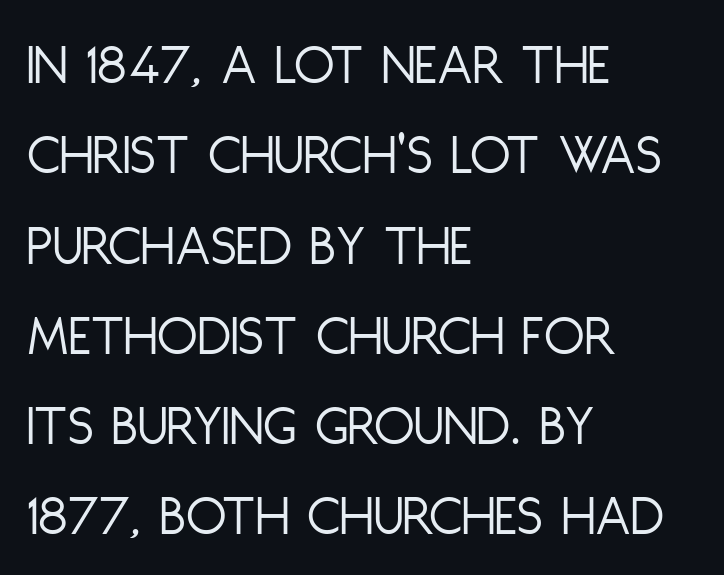
{"serif": "no", "italic": "no", "bold": "no", "weight": "light", "width": "condensed", "stroke_contrast": "low", "x_height": "large", "monospaced": "no", "underline": "no", "align": "left", "line_spacing": "normal", "line_spacing_ratio": 1.53, "letter_spacing": "normal", "letter_spacing_em": 0.0, "glyph_px": 59}
